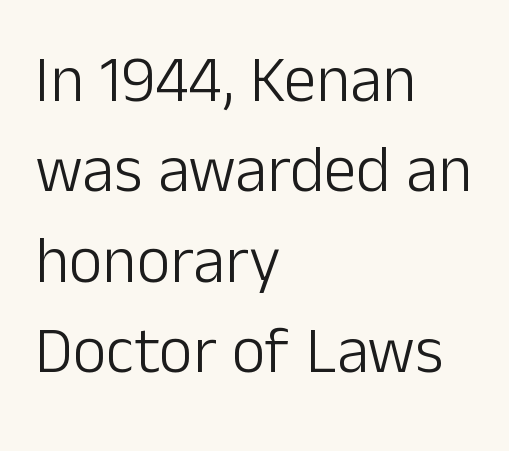
{"serif": "no", "italic": "no", "bold": "no", "weight": "light", "width": "normal", "stroke_contrast": "low", "x_height": "medium", "monospaced": "no", "underline": "no", "align": "left", "line_spacing": "normal", "line_spacing_ratio": 1.39, "letter_spacing": "normal", "letter_spacing_em": 0.0, "glyph_px": 65}
